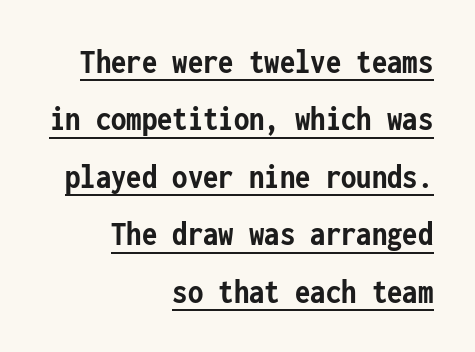
The image shows 35 px semibold, condensed sans-serif type, upright, monospaced; set right-aligned, normal line spacing (1.64x), normal letter spacing, underlined; low stroke contrast and a medium x-height.
